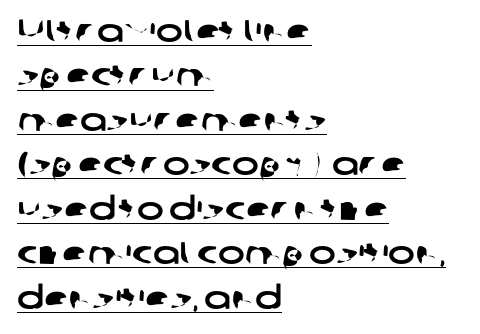
{"serif": "no", "width": "wide", "stroke_contrast": "low", "x_height": "medium", "monospaced": "no", "underline": "yes", "align": "left", "line_spacing": "normal", "line_spacing_ratio": 1.39, "letter_spacing": "normal", "letter_spacing_em": 0.0, "glyph_px": 32}
